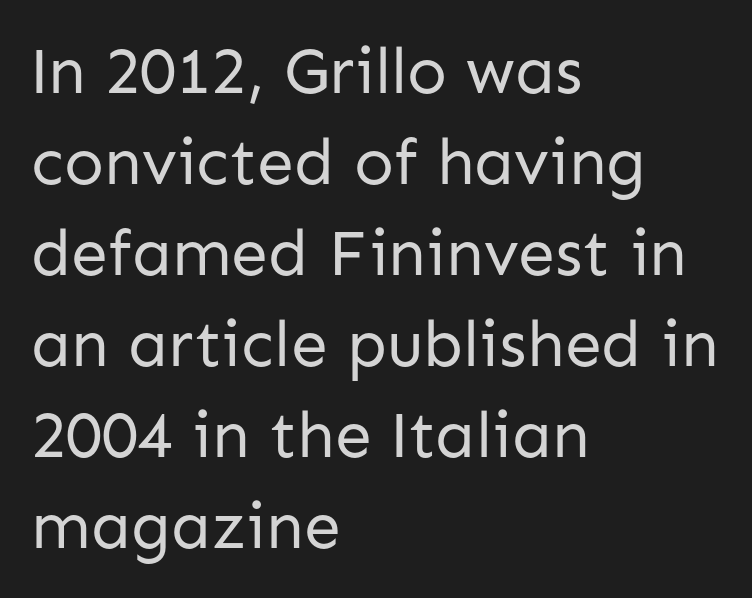
Q: Is the text bold? A: No.
Q: Is the text italic (slanted)? A: No, it is upright.
Q: Is the typeface a serif or a sans-serif typeface? A: Sans-serif.
Q: Is the text underlined? A: No.
Q: How is the paragraph aligned? A: Left-aligned.
Q: Is the spacing between letters normal or unusually wide? A: Normal.
Q: Is the spacing between lines tight, normal or loose? A: Normal.
Q: Width (condensed, normal, or wide)? A: Normal.
Q: Stroke contrast? A: Low.
Q: x-height? A: Medium.
Q: Monospaced? A: No.
